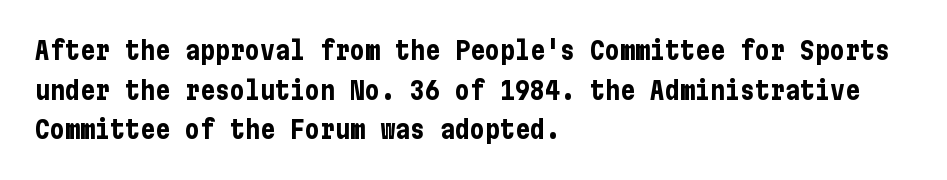
The image shows 25 px bold type, upright; set left-aligned, normal line spacing (1.59x), normal letter spacing, not underlined.
